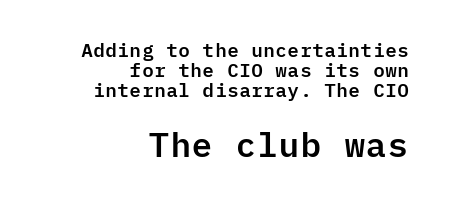
You could count columns in this text — the font is strictly monospaced. The space directly below the letters is spotless. Characters follow at the spacing the type designer built in. Designer's note — italics off, roman on.
